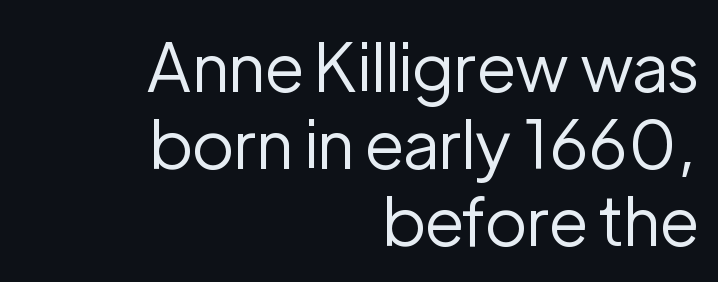
This sample trades vertical openness for compactness between lines. Type without underlining. Italic: no, the glyphs are upright roman. Think of a printed novel: that variable character pitch is what you see here.
